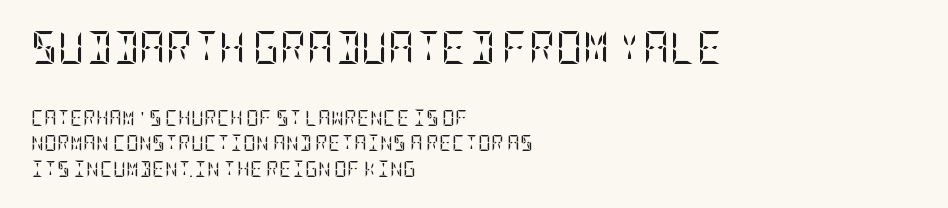
{"serif": "yes", "italic": "no", "bold": "no", "weight": "regular", "width": "condensed", "stroke_contrast": "low", "x_height": "large", "underline": "no", "align": "left", "line_spacing": "normal", "line_spacing_ratio": 1.59, "letter_spacing": "normal", "letter_spacing_em": 0.0, "larger_block": "first", "size_ratio": 2.06, "glyph_px": 33}
